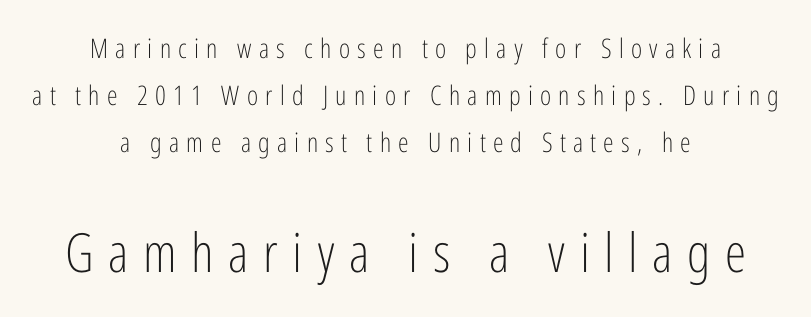
Characters follow at a spacing far wider than the type designer built in. The rendering shows plain stroke endings on the letterforms — a sans-serif design. Think standard paragraph weight, or any step lighter than that. The whitespace from short lines is split evenly between both sides. Words float on clear page, feet unadorned.
